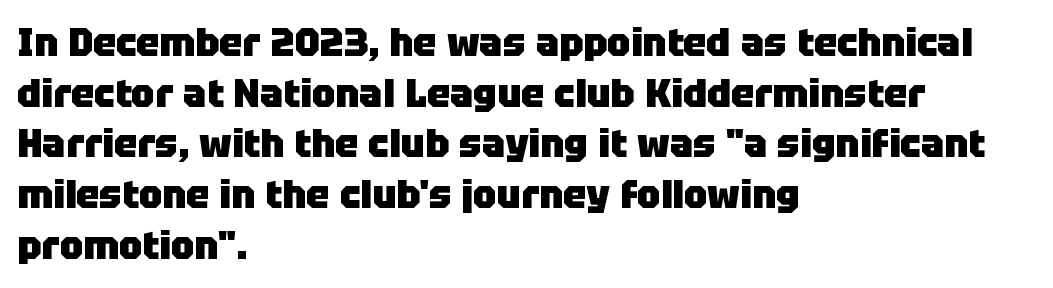
Q: Is the text bold? A: Yes.
Q: Is the text italic (slanted)? A: No, it is upright.
Q: Is the typeface a serif or a sans-serif typeface? A: Sans-serif.
Q: Is the text underlined? A: No.
Q: How is the paragraph aligned? A: Left-aligned.
Q: Is the spacing between letters normal or unusually wide? A: Normal.
Q: Is the spacing between lines tight, normal or loose? A: Normal.
Q: Width (condensed, normal, or wide)? A: Normal.
Q: Stroke contrast? A: Low.
Q: x-height? A: Large.
Q: Monospaced? A: No.
